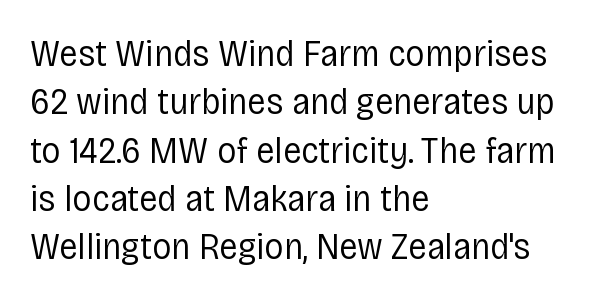
Q: Is the text bold? A: No.
Q: Is the text italic (slanted)? A: No, it is upright.
Q: Is the typeface a serif or a sans-serif typeface? A: Sans-serif.
Q: Is the text underlined? A: No.
Q: How is the paragraph aligned? A: Left-aligned.
Q: Is the spacing between letters normal or unusually wide? A: Normal.
Q: Is the spacing between lines tight, normal or loose? A: Normal.
Q: Width (condensed, normal, or wide)? A: Condensed.
Q: Stroke contrast? A: Low.
Q: x-height? A: Large.
Q: Monospaced? A: No.
